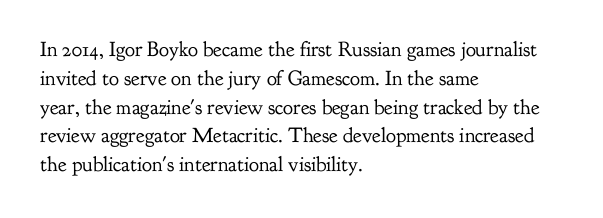
{"italic": "no", "bold": "no", "underline": "no", "align": "left", "line_spacing": "normal", "line_spacing_ratio": 1.37, "letter_spacing": "normal", "letter_spacing_em": 0.0, "glyph_px": 21}
